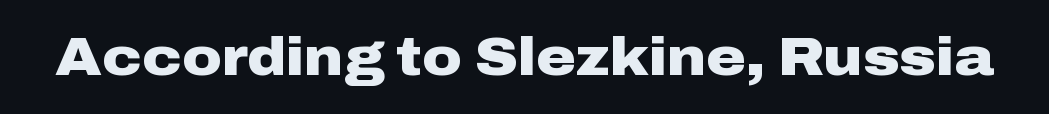
The image shows 54 px heavy, wide sans-serif type, upright; set normal letter spacing, not underlined; low stroke contrast and a medium x-height.
